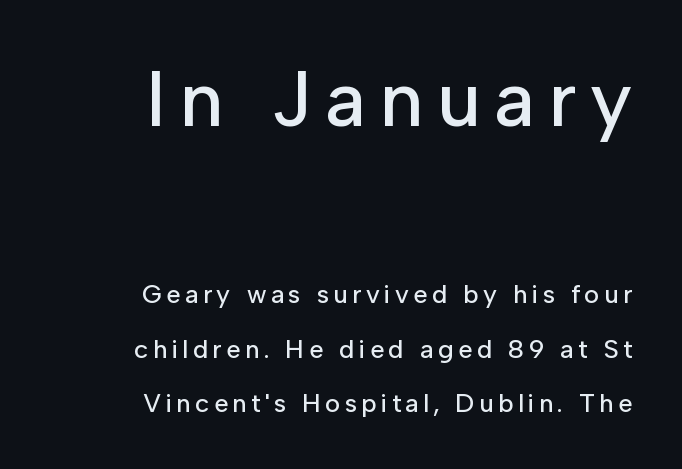
The letters advance in unequal steps, a hallmark of proportional type. To sum up the face: it is a sans, with no serifs. A flush-right, rag-left setting is used for this passage. Lines of text with bare space underneath.
